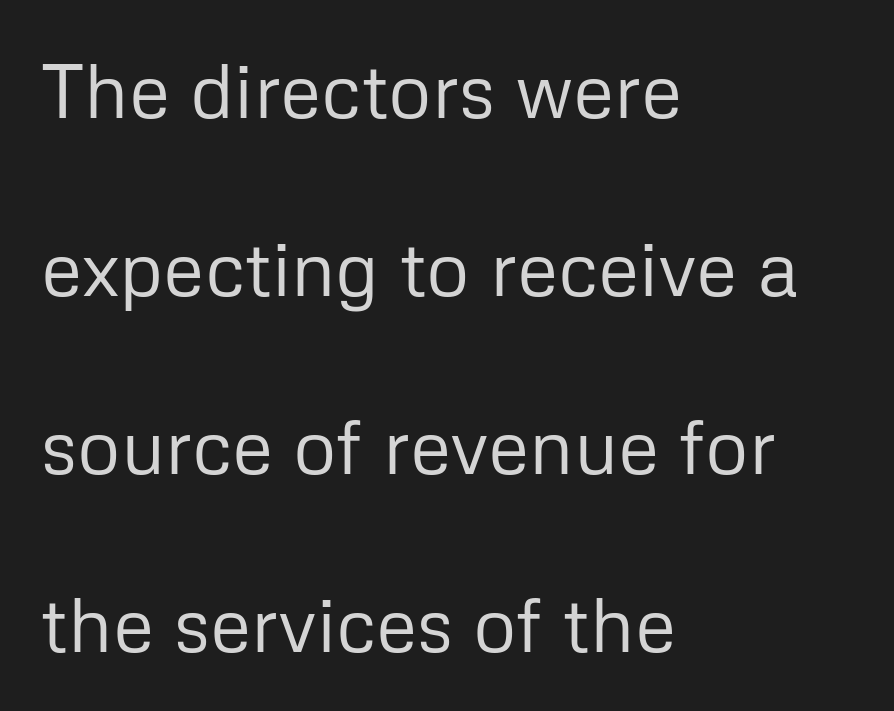
Q: Is the text bold? A: No.
Q: Is the text italic (slanted)? A: No, it is upright.
Q: Is the typeface a serif or a sans-serif typeface? A: Sans-serif.
Q: Is the text underlined? A: No.
Q: How is the paragraph aligned? A: Left-aligned.
Q: Is the spacing between letters normal or unusually wide? A: Normal.
Q: Is the spacing between lines tight, normal or loose? A: Loose.
Q: Width (condensed, normal, or wide)? A: Normal.
Q: Stroke contrast? A: Low.
Q: x-height? A: Medium.
Q: Monospaced? A: No.
